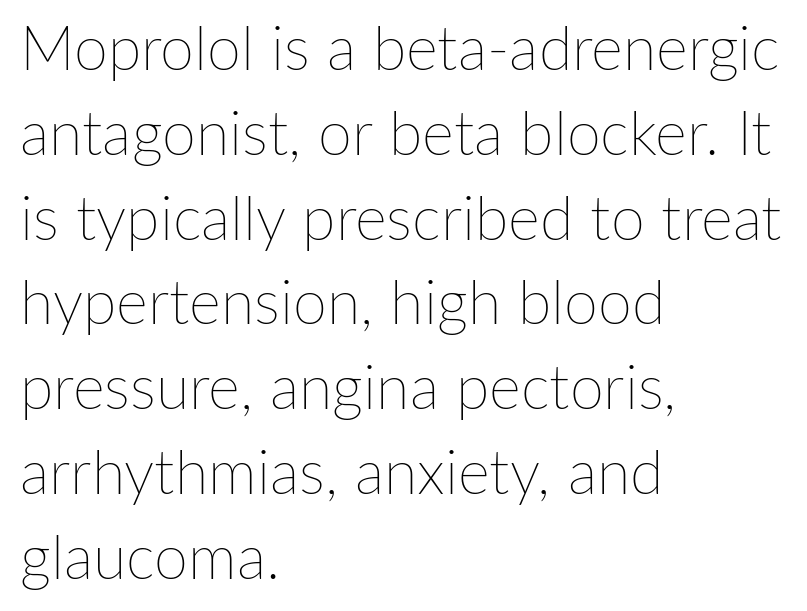
{"italic": "no", "bold": "no", "weight": "thin", "width": "normal", "stroke_contrast": "low", "x_height": "medium", "monospaced": "no", "underline": "no", "align": "left", "line_spacing": "normal", "line_spacing_ratio": 1.39, "letter_spacing": "normal", "letter_spacing_em": 0.0, "glyph_px": 61}
